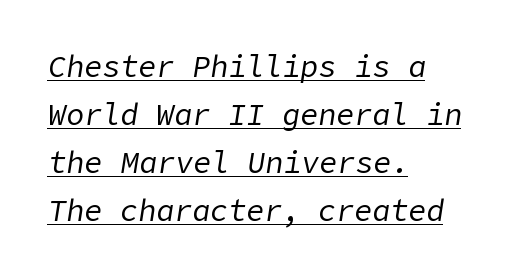
Q: Is the text bold? A: No.
Q: Is the text italic (slanted)? A: Yes, it leans right by about 9 degrees.
Q: Is the text underlined? A: Yes.
Q: How is the paragraph aligned? A: Left-aligned.
Q: Is the spacing between letters normal or unusually wide? A: Normal.
Q: Is the spacing between lines tight, normal or loose? A: Normal.
Q: Width (condensed, normal, or wide)? A: Normal.
Q: Stroke contrast? A: Low.
Q: x-height? A: Medium.
